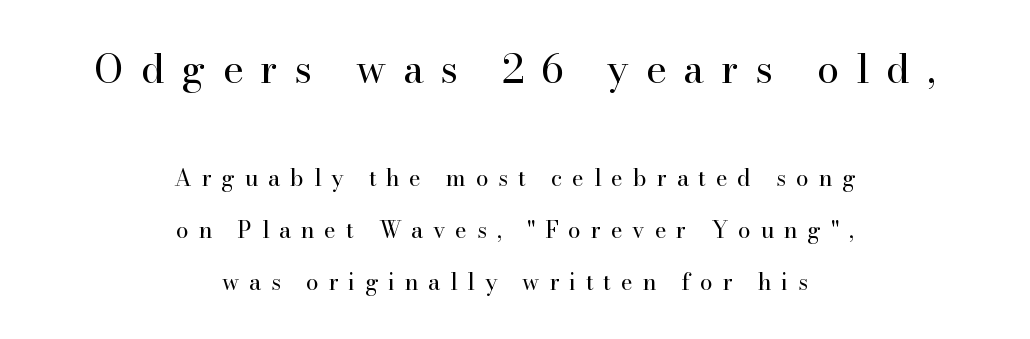
Weight: regular or lighter. Does the bottom block carry the larger type? No, the top block does. Are there feet on the stems? There are — it's a serif. Spacing verdict: proportional, widths tailored to each character. The face used here is rendered with a markedly widened letterfit. The line-height multiplier appears high, well above default.
